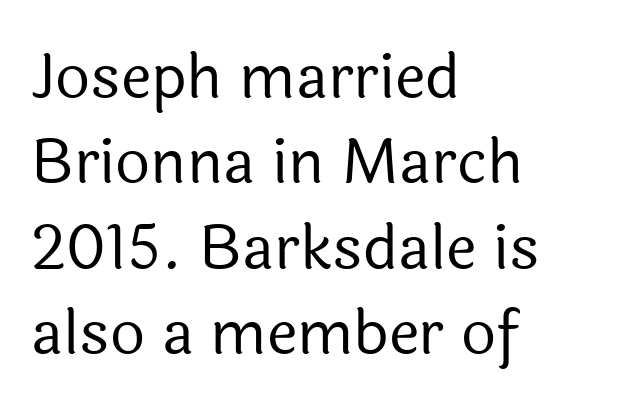
{"serif": "no", "italic": "no", "bold": "no", "weight": "regular", "width": "normal", "x_height": "medium", "monospaced": "no", "underline": "no", "align": "left", "line_spacing": "normal", "line_spacing_ratio": 1.4, "letter_spacing": "normal", "letter_spacing_em": 0.0, "glyph_px": 61}
